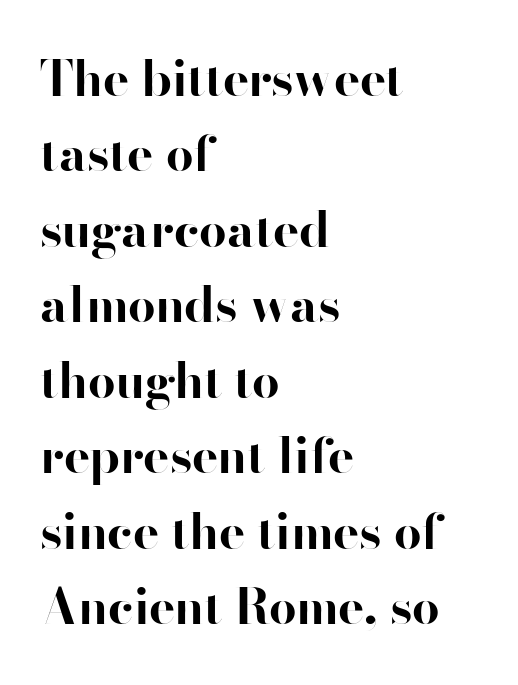
Q: Is the text bold? A: Yes.
Q: Is the text italic (slanted)? A: No, it is upright.
Q: Is the typeface a serif or a sans-serif typeface? A: Sans-serif.
Q: Is the text underlined? A: No.
Q: How is the paragraph aligned? A: Left-aligned.
Q: Is the spacing between letters normal or unusually wide? A: Normal.
Q: Is the spacing between lines tight, normal or loose? A: Normal.
Q: Width (condensed, normal, or wide)? A: Normal.
Q: Stroke contrast? A: High.
Q: x-height? A: Small.
Q: Monospaced? A: No.
